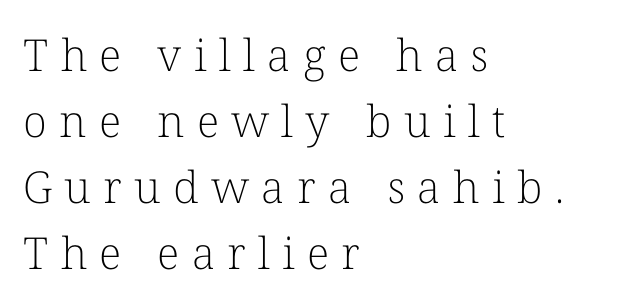
The lines in this sample share a left origin and differ only in where they stop. The characters display serif detailing at their extremities. These glyphs show unthickened strokes, regular width or finer. Character widths vary here, with narrow letters taking less room than wide ones.
